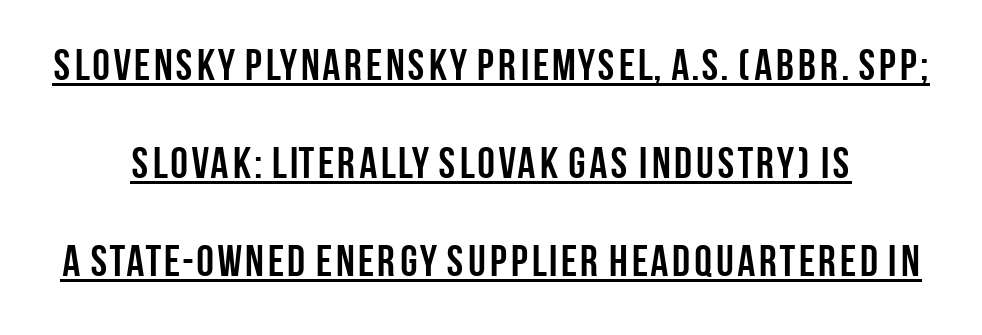
{"serif": "no", "italic": "no", "bold": "yes", "weight": "semibold", "width": "condensed", "stroke_contrast": "low", "x_height": "large", "monospaced": "no", "underline": "yes", "line_spacing": "loose", "line_spacing_ratio": 2.23, "letter_spacing": "normal", "letter_spacing_em": 0.0, "glyph_px": 44}
